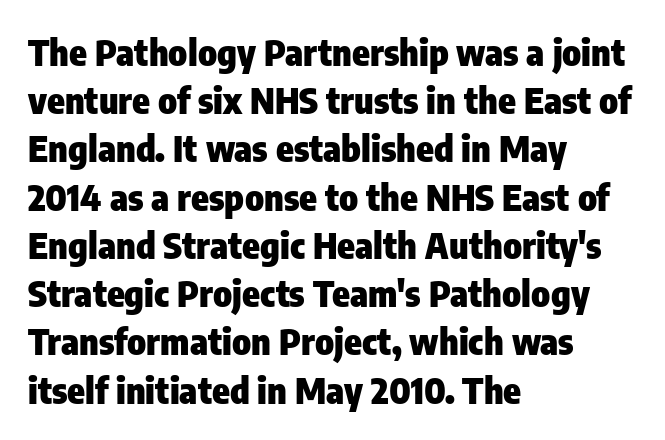
The rendering anchors every line to the left-hand side. The letters are bold, with thick, heavy strokes. Any mark beneath the type? The region is blank. Characters remain perfectly vertical along every line.
